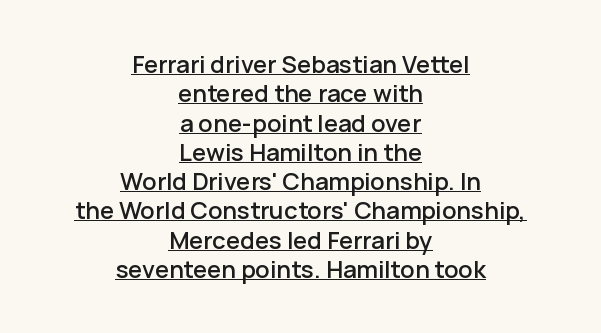
{"italic": "no", "underline": "yes", "align": "center", "line_spacing_ratio": 1.22, "letter_spacing": "normal", "letter_spacing_em": 0.0, "glyph_px": 24}
